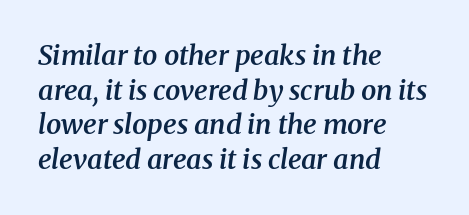
{"italic": "yes", "lean": "right", "slant_degrees": 8, "bold": "semi", "underline": "no", "align": "left", "line_spacing": "normal", "line_spacing_ratio": 1.28, "letter_spacing": "normal", "letter_spacing_em": 0.0, "glyph_px": 27}
